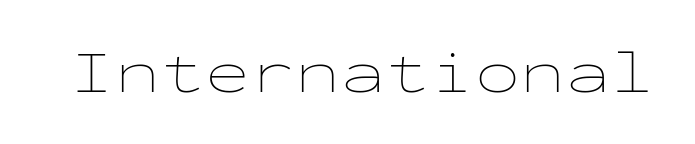
Lines of text with bare space underneath. Is the letter spacing exaggerated? No — it looks like the ordinary default. Does the lettering tilt? It doesn't — this is upright. The typesetting does not lean heavy: it is not bold. This sample has the even, mechanical cadence of fixed-width lettering.
